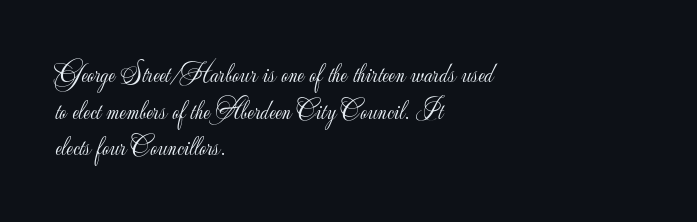
The image shows 27 px text type; set left-aligned, normal line spacing (1.36x), normal letter spacing, not underlined.
